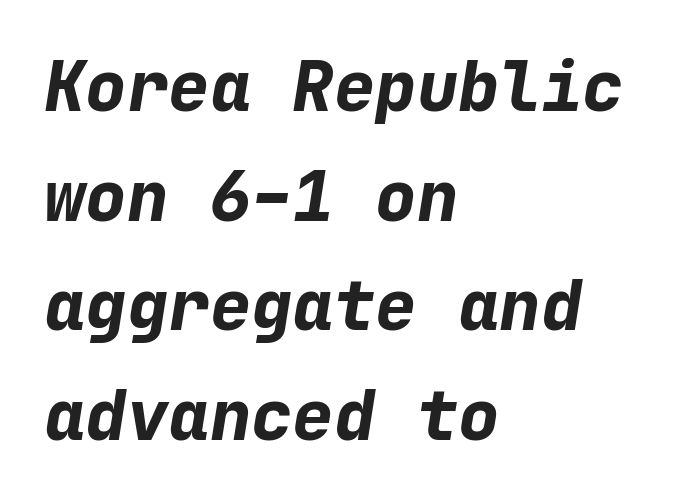
{"italic": "yes", "lean": "right", "slant_degrees": 9, "bold": "yes", "weight": "bold", "width": "normal", "stroke_contrast": "low", "x_height": "medium", "monospaced": "yes", "underline": "no", "align": "left", "line_spacing": "normal", "line_spacing_ratio": 1.59, "letter_spacing": "normal", "letter_spacing_em": 0.0, "glyph_px": 69}
